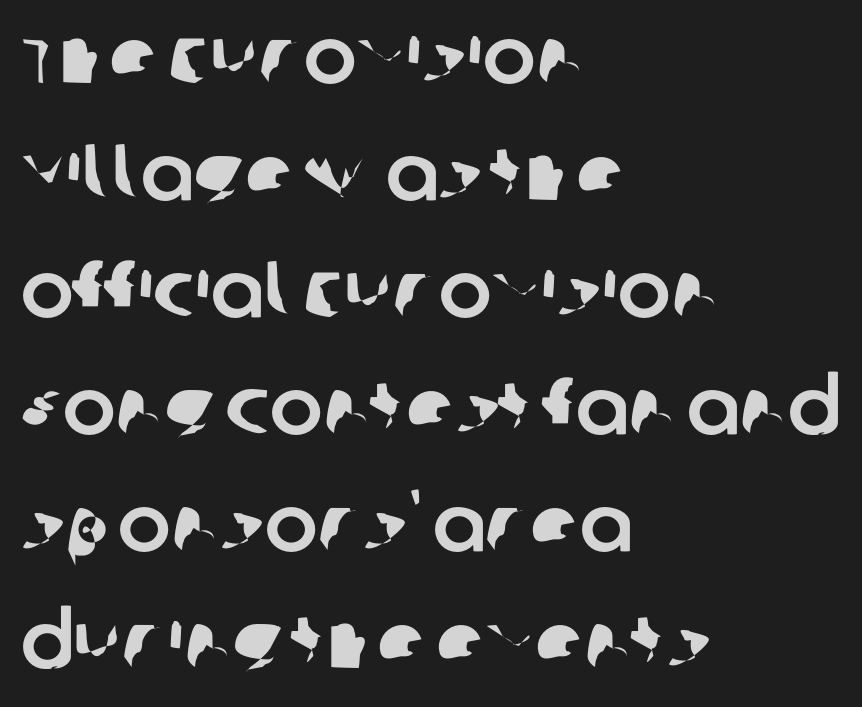
The image shows 79 px sans-serif type; set left-aligned, normal line spacing (1.48x), normal letter spacing, not underlined; low stroke contrast and a large x-height.
